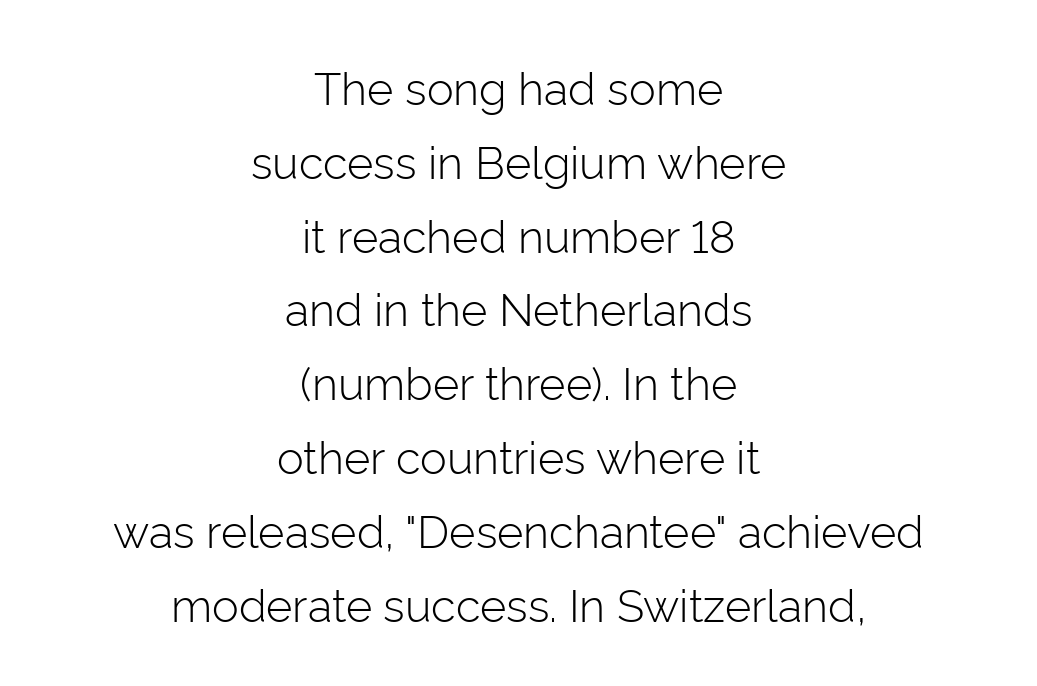
{"serif": "no", "italic": "no", "bold": "no", "weight": "light", "width": "normal", "stroke_contrast": "low", "x_height": "medium", "monospaced": "no", "underline": "no", "align": "center", "line_spacing": "normal", "line_spacing_ratio": 1.64, "letter_spacing": "normal", "letter_spacing_em": 0.0, "glyph_px": 45}
